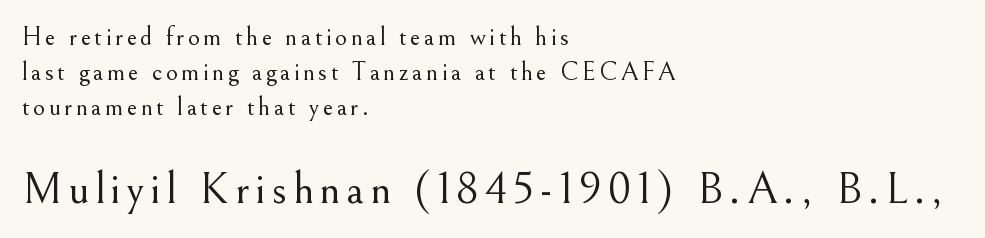
The image shows 45 px light serif type, upright; set left-aligned, normal line spacing (1.34x), not underlined; the second (bottom) block is 1.73x larger; medium stroke contrast and a small x-height.
